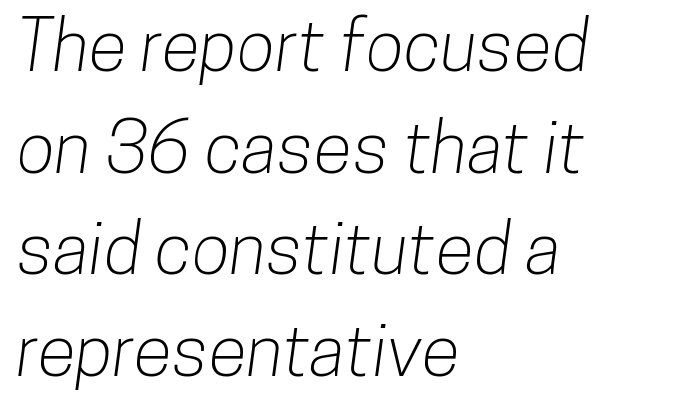
{"serif": "no", "width": "condensed", "stroke_contrast": "low", "x_height": "medium", "monospaced": "no", "underline": "no", "align": "left", "line_spacing": "normal", "line_spacing_ratio": 1.43, "letter_spacing": "normal", "letter_spacing_em": 0.0, "glyph_px": 71}
